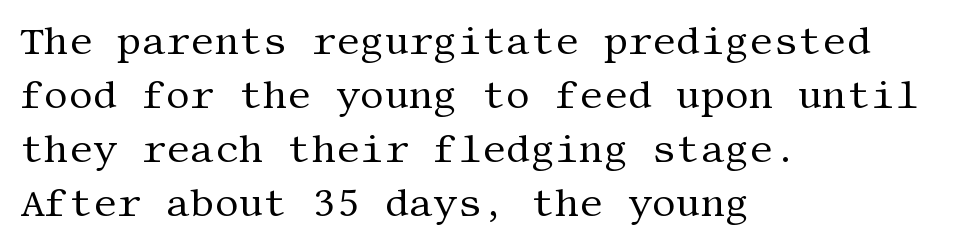
The image shows 38 px regular-weight serif type, upright; set left-aligned, normal line spacing (1.42x), normal letter spacing, not underlined; medium stroke contrast and a large x-height.
